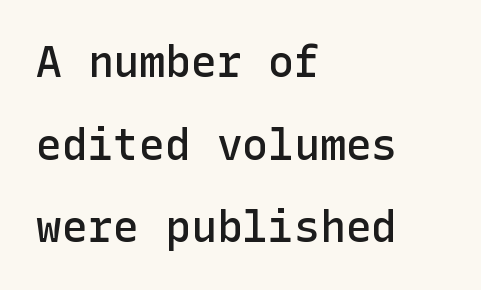
The image shows 43 px semibold sans-serif type, upright; set left-aligned, loose line spacing (1.92x), normal letter spacing, not underlined; low stroke contrast and a medium x-height.
